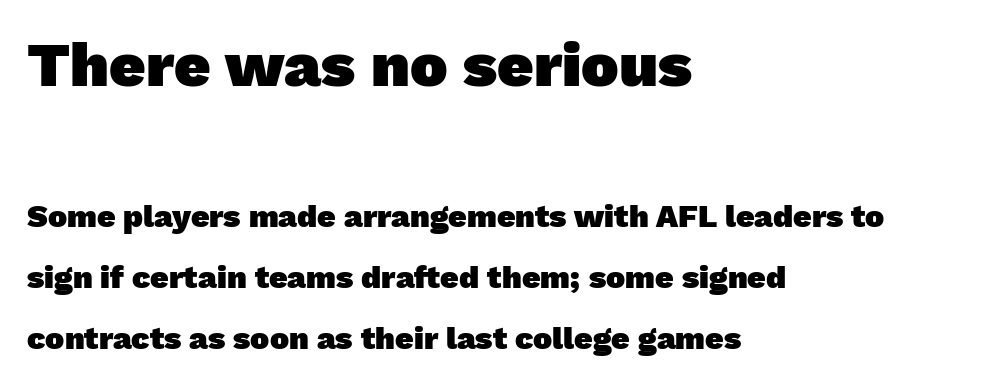
{"serif": "no", "bold": "yes", "weight": "heavy", "width": "normal", "stroke_contrast": "low", "x_height": "medium", "monospaced": "no", "underline": "no", "align": "left", "line_spacing": "loose", "line_spacing_ratio": 1.9, "letter_spacing": "normal", "letter_spacing_em": 0.0, "larger_block": "first", "size_ratio": 1.97, "glyph_px": 63}
